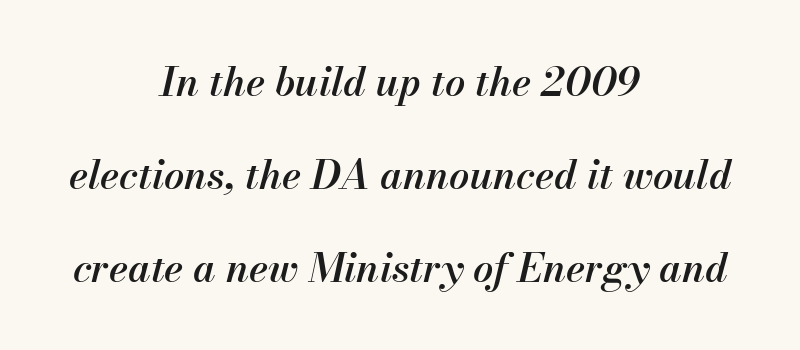
{"italic": "yes", "lean": "right", "slant_degrees": 13, "bold": "semi", "weight": "semibold", "width": "normal", "stroke_contrast": "medium", "x_height": "small", "monospaced": "no", "underline": "no", "align": "center", "line_spacing": "loose", "line_spacing_ratio": 2.33, "letter_spacing": "normal", "letter_spacing_em": 0.0, "glyph_px": 40}
